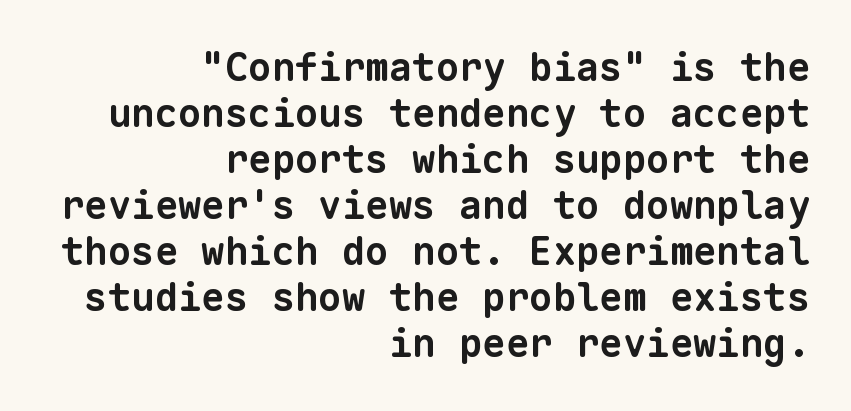
Q: Is the text bold? A: Yes.
Q: Is the typeface a serif or a sans-serif typeface? A: Sans-serif.
Q: Is the text underlined? A: No.
Q: How is the paragraph aligned? A: Right-aligned.
Q: Is the spacing between letters normal or unusually wide? A: Normal.
Q: Width (condensed, normal, or wide)? A: Normal.
Q: Stroke contrast? A: Low.
Q: x-height? A: Medium.
Q: Monospaced? A: Yes.
